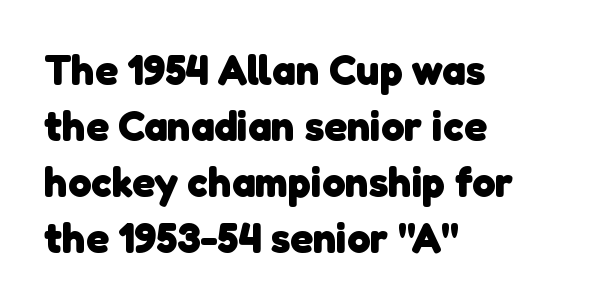
{"serif": "no", "bold": "yes", "weight": "heavy", "width": "normal", "stroke_contrast": "low", "x_height": "medium", "monospaced": "no", "underline": "no", "align": "left", "line_spacing": "normal", "line_spacing_ratio": 1.33, "letter_spacing": "normal", "letter_spacing_em": 0.0, "glyph_px": 42}
